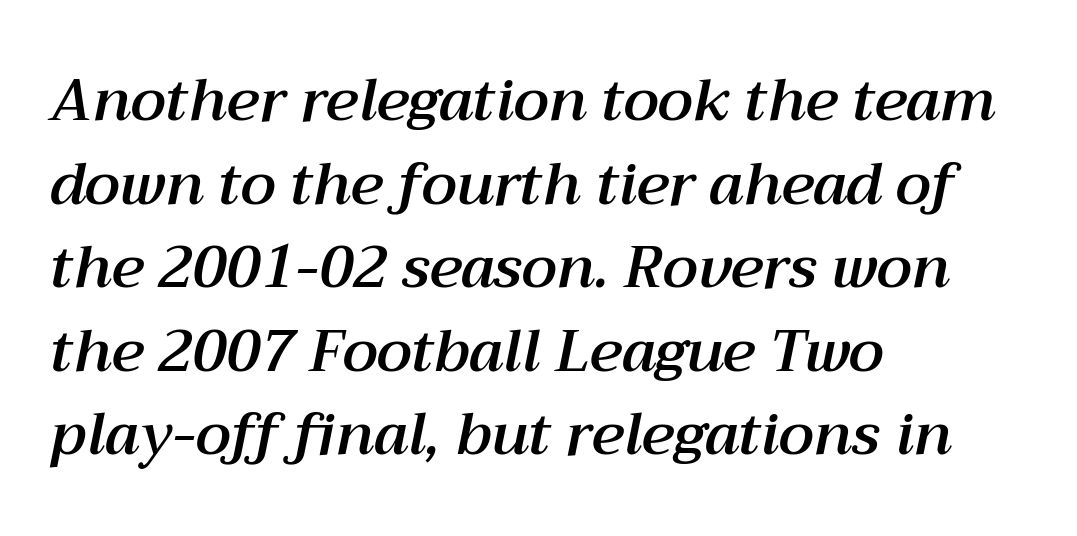
{"italic": "yes", "lean": "right", "slant_degrees": 12, "width": "normal", "stroke_contrast": "medium", "x_height": "medium", "monospaced": "no", "underline": "no", "align": "left", "line_spacing": "normal", "line_spacing_ratio": 1.44, "letter_spacing": "normal", "letter_spacing_em": 0.0, "glyph_px": 58}
